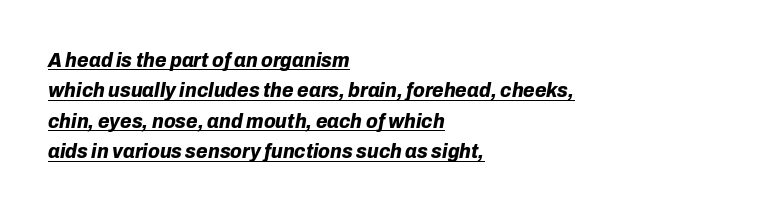
The image shows 21 px bold type, italic (leaning right); set left-aligned, normal line spacing (1.45x), normal letter spacing, underlined.
